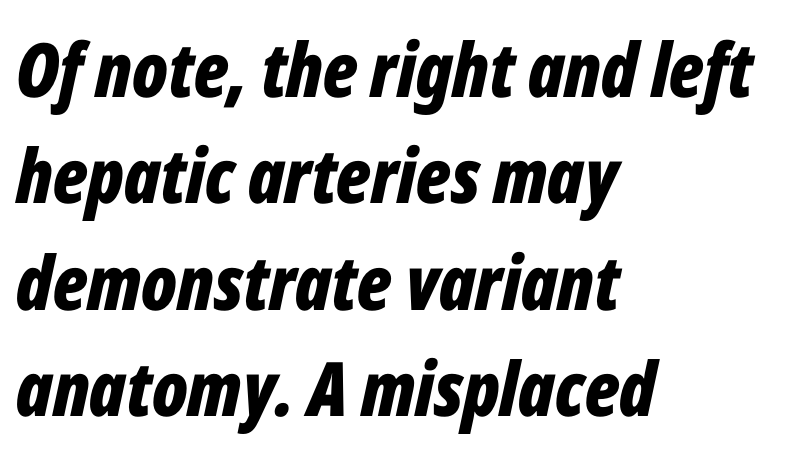
{"italic": "yes", "lean": "right", "slant_degrees": 12, "bold": "yes", "weight": "bold", "width": "condensed", "stroke_contrast": "low", "x_height": "medium", "monospaced": "no", "underline": "no", "align": "left", "line_spacing": "normal", "line_spacing_ratio": 1.42, "letter_spacing": "normal", "letter_spacing_em": 0.0, "glyph_px": 75}
